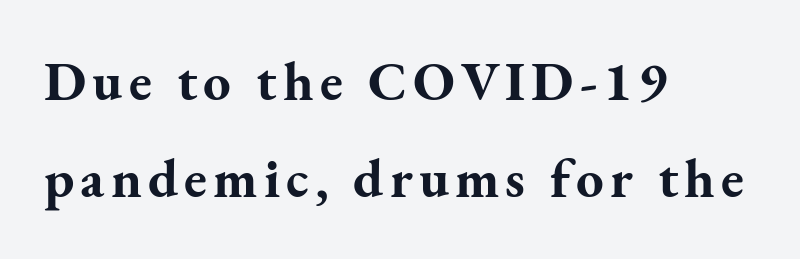
Vertical strokes here are truly vertical. Spacing verdict: proportional, widths tailored to each character. The letters carry serifs — small finishing strokes at the ends of their stems. Thick stems and heavy bowls — unmistakably bold. Alignment: flush left. Decoration check: the copy has no underline.
